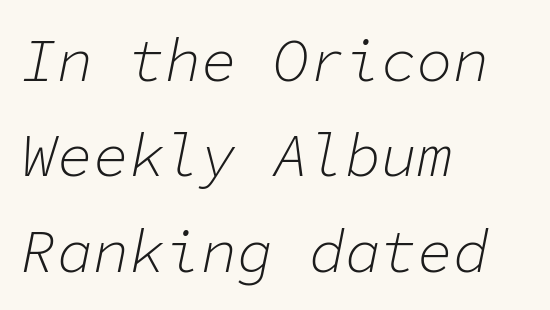
The ragged edge is on the right, which tells us the setting is flush left. Rendered with sloped, italic letterforms. Compared with typical paragraphs, the rows here are spaced about the same. The face used here is monospaced, like something from a code editor. There is no visible air inserted between adjacent glyphs. Is the stroke heavy? The answer is a plain regular-or-lighter.
